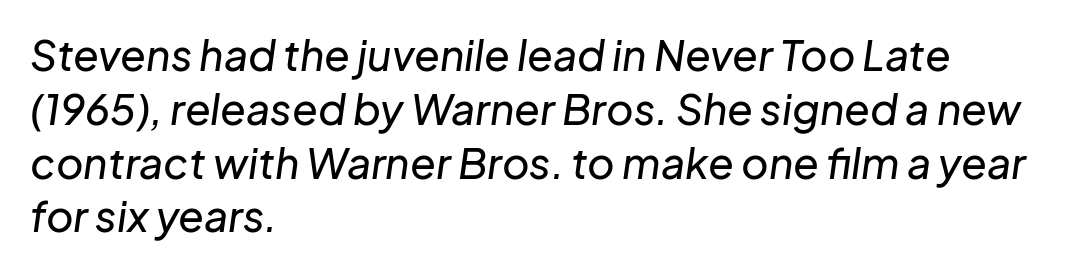
{"italic": "yes", "lean": "right", "slant_degrees": 8, "width": "normal", "stroke_contrast": "low", "x_height": "medium", "monospaced": "no", "underline": "no", "align": "left", "line_spacing": "normal", "line_spacing_ratio": 1.28, "letter_spacing": "normal", "letter_spacing_em": 0.0, "glyph_px": 42}
